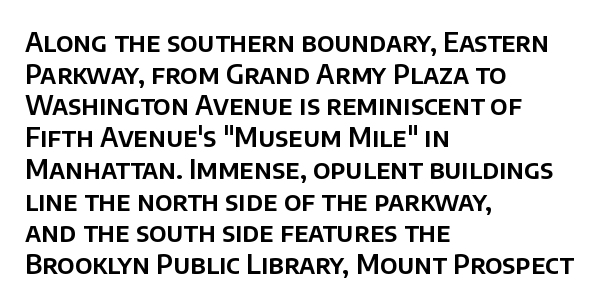
The lettering stays uniformly vertical, giving the passage a roman look. The baseline area is clear. The setting favours the left margin, as ordinary paragraphs usually do. These lines keep a tight, regular rhythm from letter to letter.
